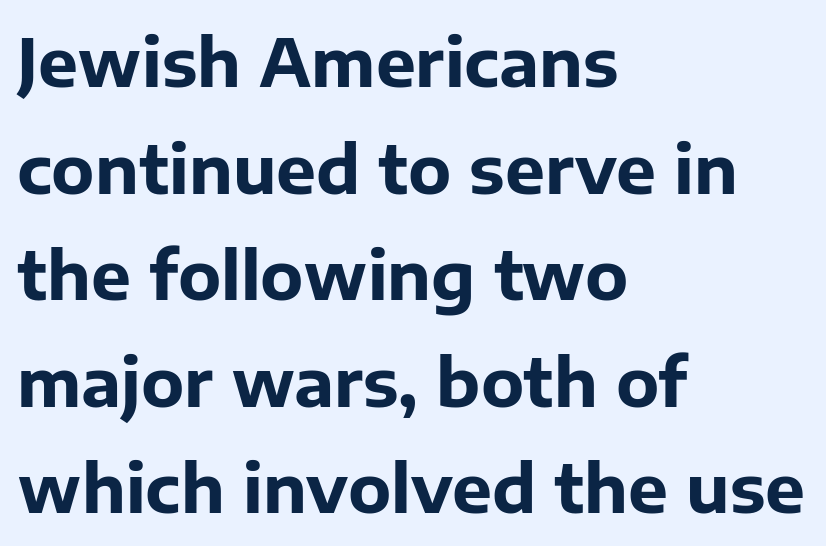
The image shows 67 px bold sans-serif type, upright; set left-aligned, normal line spacing (1.59x), normal letter spacing, not underlined; low stroke contrast and a medium x-height.
